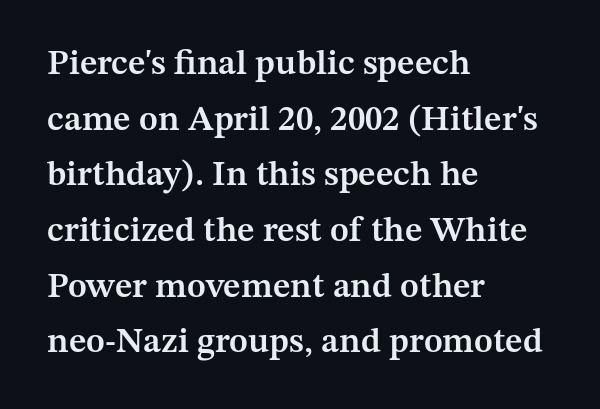
Descender tails drop into unmarked territory. The font is running at a semibold setting, under full bold. Notice how descenders clear the ascenders below comfortably — that's standard leading. A classic flush-left, rag-right setting is used for this passage. The rendering uses natural spacing where letterforms have individual widths. The letters carry serifs — small finishing strokes at the ends of their stems.
